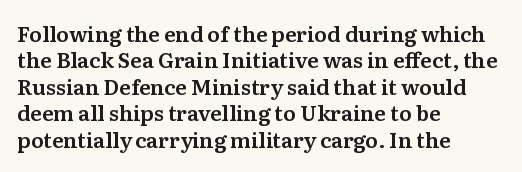
The image shows 21 px text type, upright; set left-aligned, normal line spacing (1.26x), normal letter spacing, not underlined.
